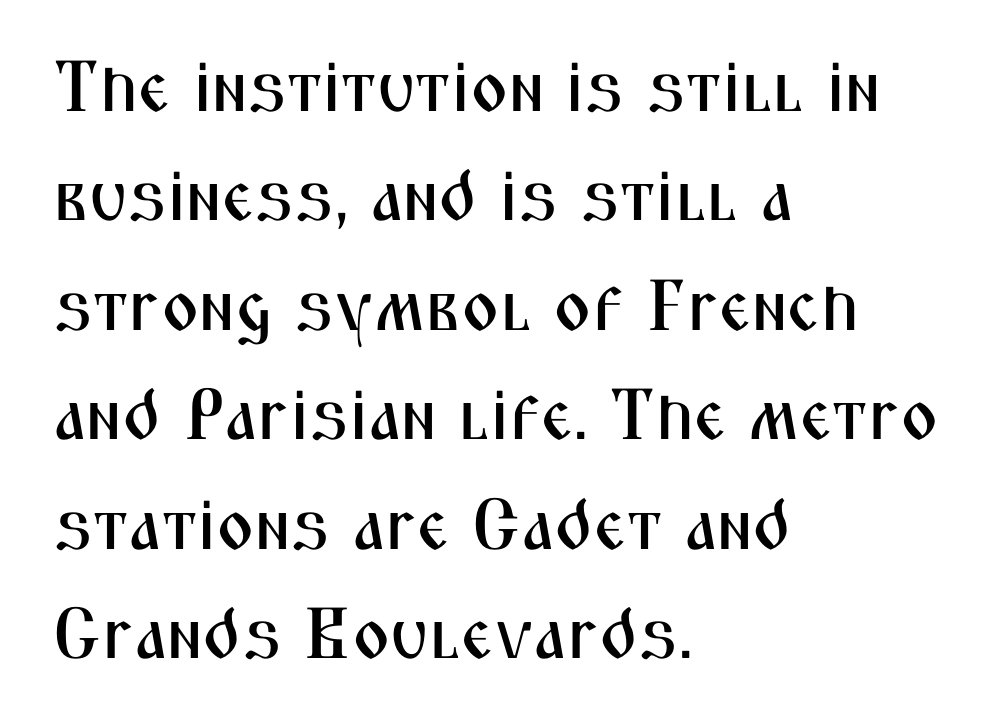
{"serif": "no", "italic": "no", "width": "condensed", "stroke_contrast": "medium", "x_height": "medium", "monospaced": "no", "underline": "no", "align": "left", "line_spacing": "normal", "line_spacing_ratio": 1.52, "letter_spacing": "normal", "letter_spacing_em": 0.0, "glyph_px": 72}
